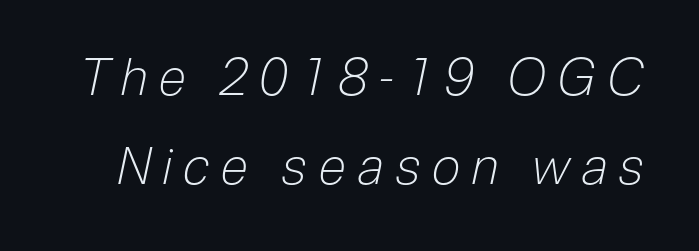
The image shows 51 px light, condensed type, italic (leaning right); set line spacing 1.74x, unusually wide letter spacing (+0.23 em), not underlined; low stroke contrast and a medium x-height.
